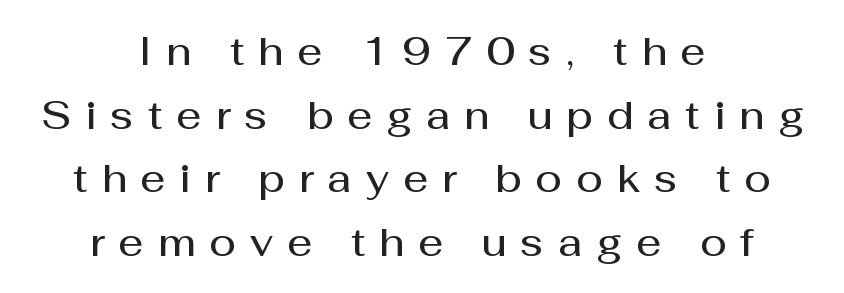
Italic? Not at all — the glyphs are vertical. These words are printed semibold, heavier than regular yet not bold. These lines are rendered in a variable-pitch font. Successive baselines arrive at the customary interval. Descenders hang freely into open space. This is sans-serif lettering, the kind often seen on screens and signage.
